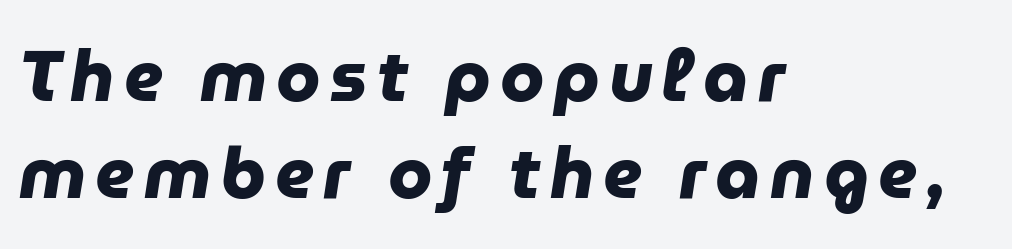
Q: Is the text bold? A: Yes.
Q: Is the typeface a serif or a sans-serif typeface? A: Sans-serif.
Q: Is the text underlined? A: No.
Q: How is the paragraph aligned? A: Left-aligned.
Q: Is the spacing between lines tight, normal or loose? A: Normal.
Q: Width (condensed, normal, or wide)? A: Normal.
Q: Stroke contrast? A: Low.
Q: x-height? A: Medium.
Q: Monospaced? A: No.
